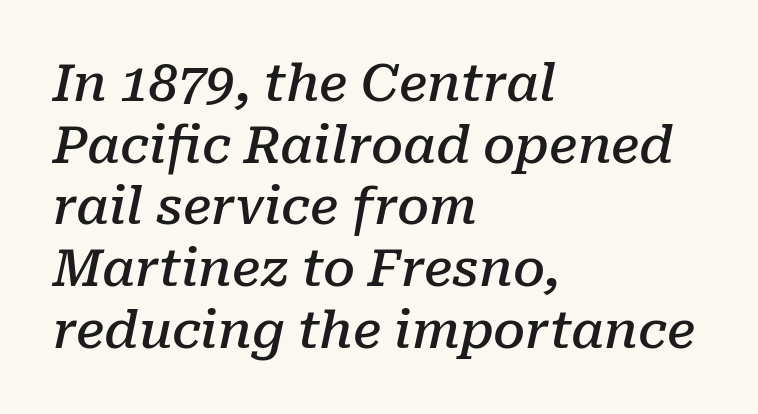
The face used here is rendered with its standard letterfit. Words float on clear page, feet unadorned. This sample uses an oblique cut, with every glyph tilted off the vertical. The rendering uses natural spacing where letterforms have individual widths. Classification — serif. Firm but not heavy-handed strokes: this text is semibold.
